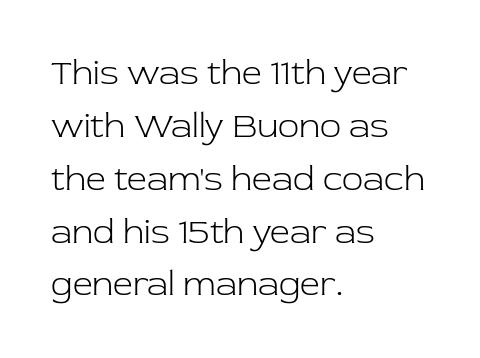
The image shows 35 px light serif type, upright; set left-aligned, normal line spacing (1.51x), normal letter spacing, not underlined; low stroke contrast and a medium x-height.
